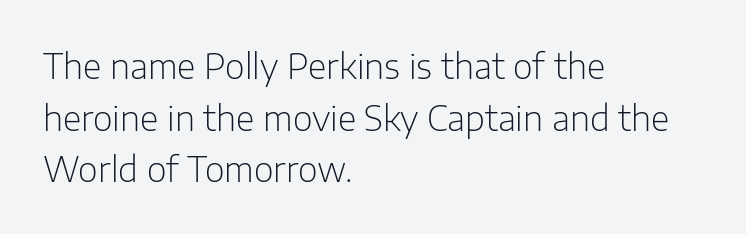
Q: Is the text bold? A: No.
Q: Is the text italic (slanted)? A: No, it is upright.
Q: Is the typeface a serif or a sans-serif typeface? A: Sans-serif.
Q: Is the text underlined? A: No.
Q: How is the paragraph aligned? A: Left-aligned.
Q: Is the spacing between letters normal or unusually wide? A: Normal.
Q: Is the spacing between lines tight, normal or loose? A: Normal.
Q: Width (condensed, normal, or wide)? A: Normal.
Q: Stroke contrast? A: Low.
Q: x-height? A: Medium.
Q: Monospaced? A: No.
